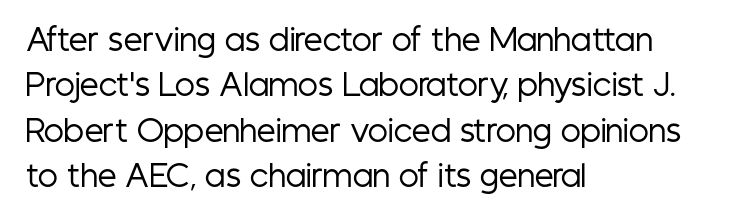
{"serif": "no", "italic": "no", "bold": "no", "weight": "regular", "width": "condensed", "stroke_contrast": "low", "x_height": "medium", "monospaced": "no", "underline": "no", "align": "left", "line_spacing": "normal", "line_spacing_ratio": 1.51, "letter_spacing": "normal", "letter_spacing_em": 0.0, "glyph_px": 30}
